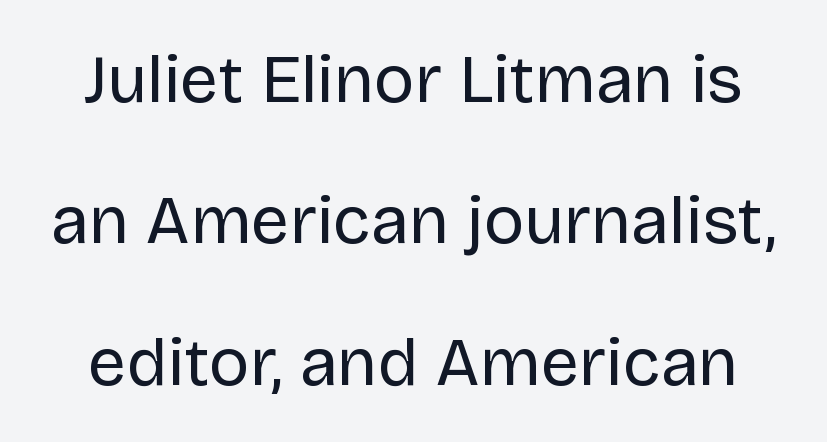
The rendering uses a large line-height, opening up the rows. The font is comparable to plain body text, perhaps lighter. Nope, no serifs anywhere on these letters. Look at the tracking — it's just the regular setting, nothing added. The type sits square on the baseline with zero lean. Do the characters align in a grid? No, the font is proportional.
